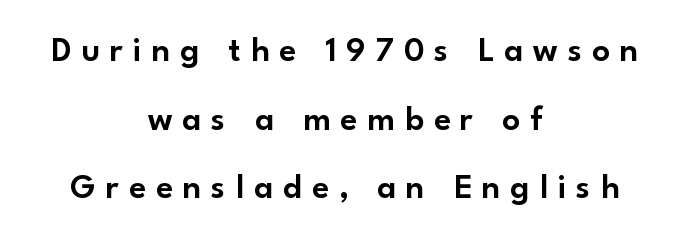
Note the varied advance widths — an 'i' is clearly narrower than an 'm'. The vertical gap from one line to the next is large. Any mark beneath the type? The region is blank. Characters follow at a spacing far wider than the type designer built in.
